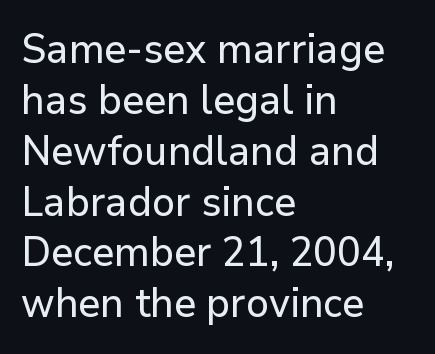
{"serif": "no", "italic": "no", "width": "normal", "stroke_contrast": "low", "x_height": "medium", "monospaced": "no", "underline": "no", "align": "left", "line_spacing_ratio": 1.24, "letter_spacing": "normal", "letter_spacing_em": 0.0, "glyph_px": 41}
